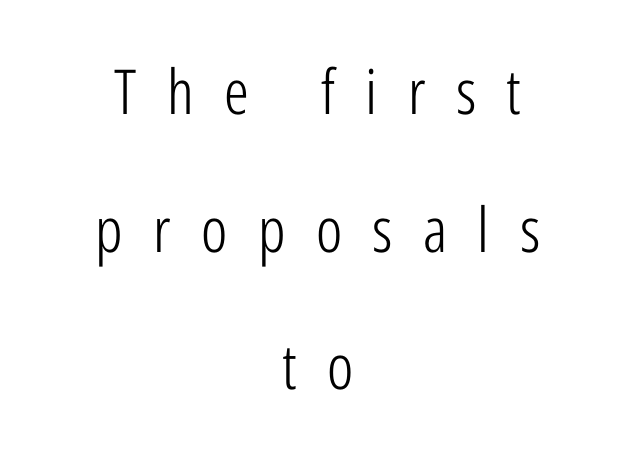
The image shows 62 px light, condensed sans-serif type, upright; set centered, loose line spacing (2.22x), unusually wide letter spacing (+0.49 em), not underlined; low stroke contrast and a medium x-height.
